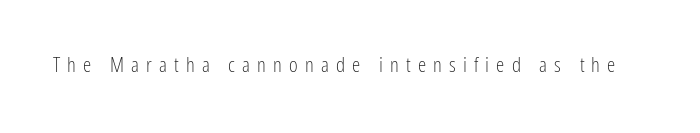
Q: Is the text bold? A: No.
Q: Is the text italic (slanted)? A: No, it is upright.
Q: Is the text underlined? A: No.
Q: Is the spacing between letters normal or unusually wide? A: Unusually wide.
